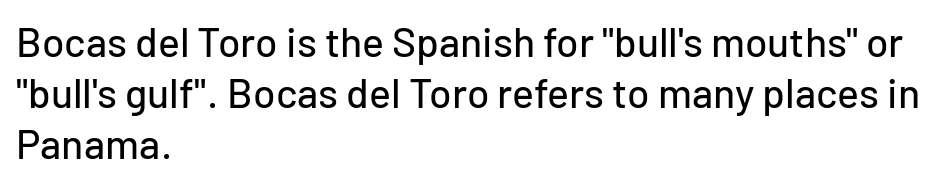
Q: Is the text italic (slanted)? A: No, it is upright.
Q: Is the typeface a serif or a sans-serif typeface? A: Sans-serif.
Q: Is the text underlined? A: No.
Q: How is the paragraph aligned? A: Left-aligned.
Q: Is the spacing between letters normal or unusually wide? A: Normal.
Q: Width (condensed, normal, or wide)? A: Normal.
Q: Stroke contrast? A: Low.
Q: x-height? A: Medium.
Q: Monospaced? A: No.
